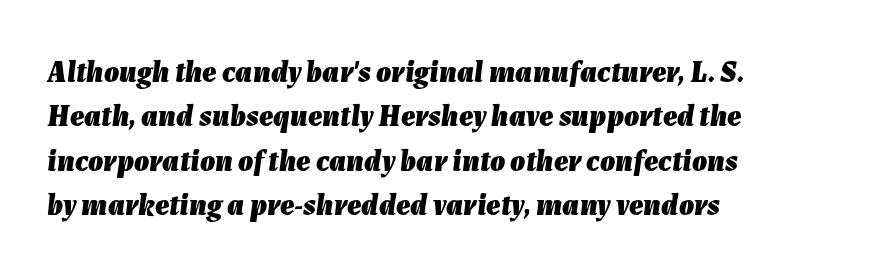
The image shows 30 px heavy type, italic (leaning right); set left-aligned, normal line spacing (1.48x), normal letter spacing, not underlined; low stroke contrast and a medium x-height.
